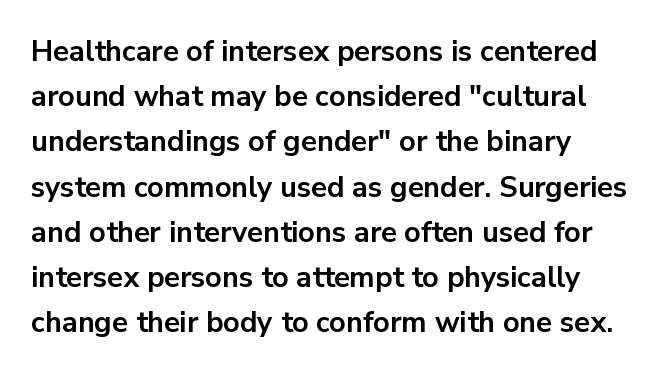
The letters advance in unequal steps, a hallmark of proportional type. The face used here has the dense, thick strokes of a bold. A normal amount of white space separates one row of letters from the next. No italicization has been applied; the sample stays upright. A typesetter would call this zero additional tracking. The gap between lines stays unmarked.
